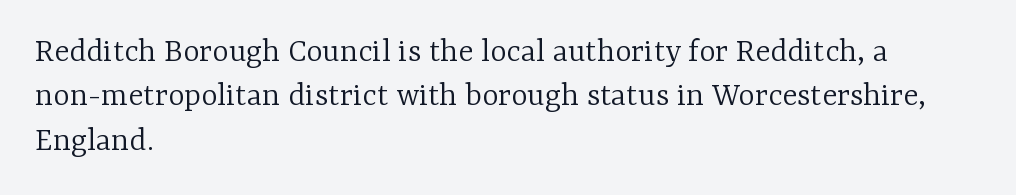
Q: Is the text bold? A: No.
Q: Is the text italic (slanted)? A: No, it is upright.
Q: Is the typeface a serif or a sans-serif typeface? A: Serif.
Q: Is the text underlined? A: No.
Q: How is the paragraph aligned? A: Left-aligned.
Q: Is the spacing between letters normal or unusually wide? A: Normal.
Q: Is the spacing between lines tight, normal or loose? A: Normal.
Q: Width (condensed, normal, or wide)? A: Normal.
Q: Stroke contrast? A: Low.
Q: x-height? A: Medium.
Q: Monospaced? A: No.
